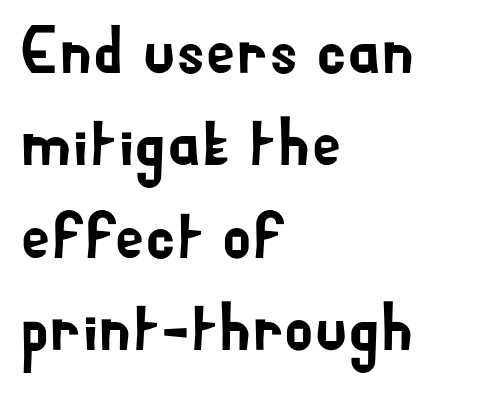
These lines are rendered in a variable-pitch font. Anything drawn beneath the words? Only blank space. The designer left line spacing at the default. A student would call this left alignment; a typographer would say flush left, rag right. Check where the strokes stop: nothing finishes them off — pure sans.
